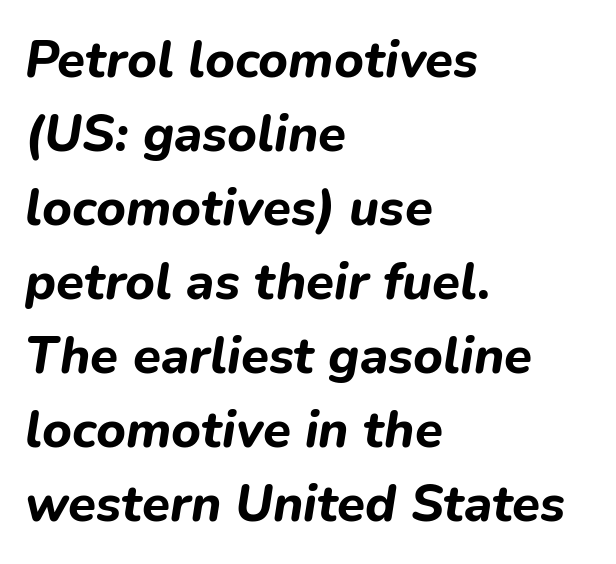
Q: Is the text bold? A: Yes.
Q: Is the text italic (slanted)? A: Yes, it leans right by about 9 degrees.
Q: Is the text underlined? A: No.
Q: How is the paragraph aligned? A: Left-aligned.
Q: Is the spacing between letters normal or unusually wide? A: Normal.
Q: Is the spacing between lines tight, normal or loose? A: Normal.
Q: Width (condensed, normal, or wide)? A: Normal.
Q: Stroke contrast? A: Low.
Q: x-height? A: Medium.
Q: Monospaced? A: No.
